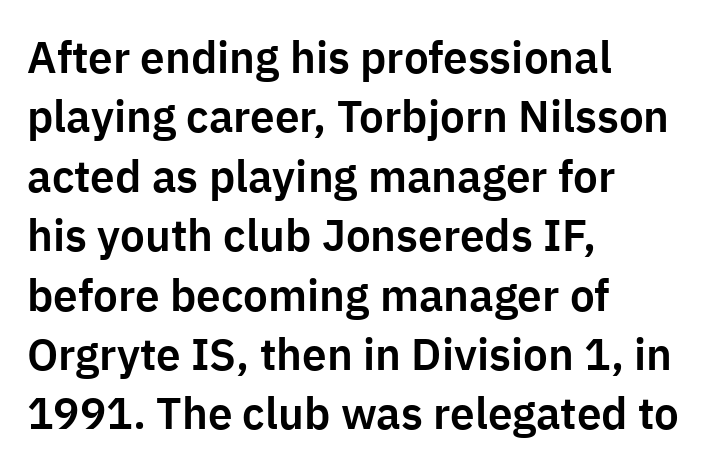
{"serif": "no", "italic": "no", "width": "normal", "stroke_contrast": "low", "x_height": "medium", "monospaced": "no", "underline": "no", "align": "left", "line_spacing": "normal", "line_spacing_ratio": 1.35, "letter_spacing": "normal", "letter_spacing_em": 0.0, "glyph_px": 44}
